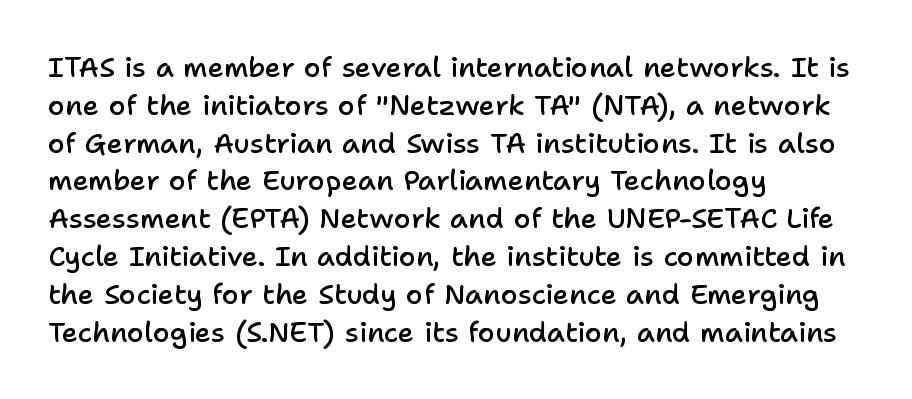
Rows of type keep a routine distance in the vertical direction. You could call the tracking neutral — neither tight nor loose. Leftover space on each line is placed entirely after the last word. Letterform terminals end flat and unadorned throughout the passage.
